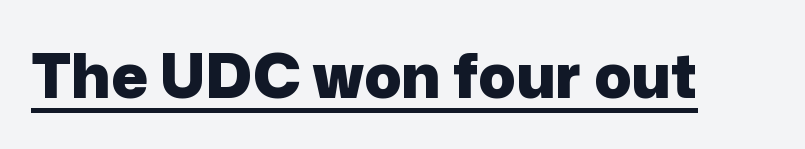
The image shows 61 px heavy sans-serif type, upright; set normal letter spacing, underlined; low stroke contrast and a medium x-height.
